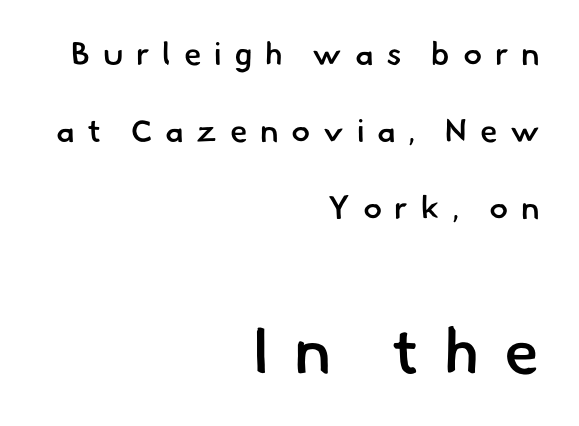
Q: Is the text bold? A: Semi-bold.
Q: Is the typeface a serif or a sans-serif typeface? A: Sans-serif.
Q: Is the text underlined? A: No.
Q: How is the paragraph aligned? A: Right-aligned.
Q: Is the spacing between letters normal or unusually wide? A: Unusually wide.
Q: Is the spacing between lines tight, normal or loose? A: Loose.
Q: Which block of text is set in a larger size, the first (top) or the second (bottom)? A: The second (bottom) one.
Q: Width (condensed, normal, or wide)? A: Normal.
Q: Stroke contrast? A: Low.
Q: x-height? A: Small.
Q: Monospaced? A: No.
